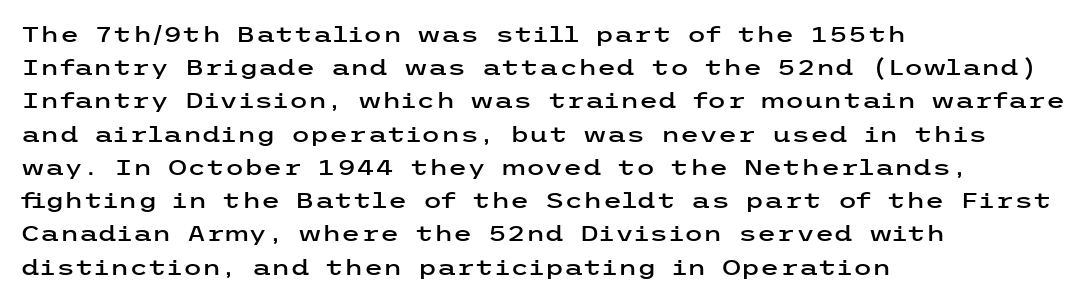
{"italic": "no", "underline": "no", "align": "left", "line_spacing": "normal", "line_spacing_ratio": 1.51, "letter_spacing": "normal", "letter_spacing_em": 0.0, "glyph_px": 22}
